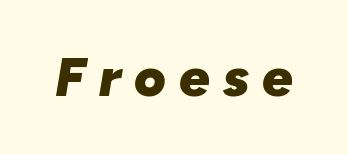
Q: Is the text bold? A: Yes.
Q: Is the text italic (slanted)? A: Yes, it leans right by about 10 degrees.
Q: Is the text underlined? A: No.
Q: Is the spacing between letters normal or unusually wide? A: Unusually wide.
Q: Width (condensed, normal, or wide)? A: Normal.
Q: Stroke contrast? A: Low.
Q: x-height? A: Medium.
Q: Monospaced? A: No.
